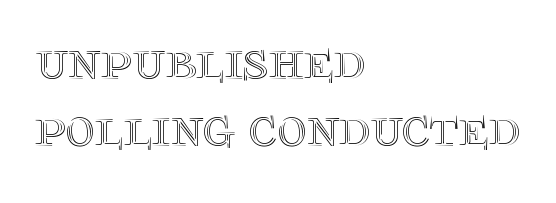
Q: Is the text italic (slanted)? A: No, it is upright.
Q: Is the text underlined? A: No.
Q: How is the paragraph aligned? A: Left-aligned.
Q: Is the spacing between letters normal or unusually wide? A: Normal.
Q: Width (condensed, normal, or wide)? A: Normal.
Q: x-height? A: Large.
Q: Monospaced? A: No.
